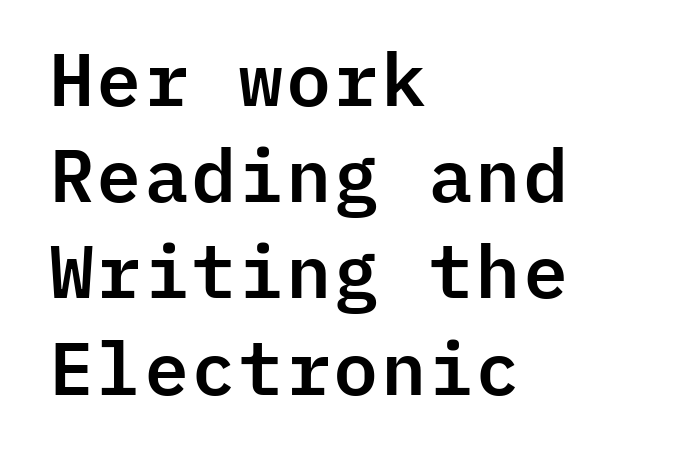
{"serif": "no", "italic": "no", "width": "normal", "stroke_contrast": "low", "x_height": "medium", "monospaced": "yes", "underline": "no", "align": "left", "line_spacing": "normal", "line_spacing_ratio": 1.3, "letter_spacing": "normal", "letter_spacing_em": 0.0, "glyph_px": 74}
